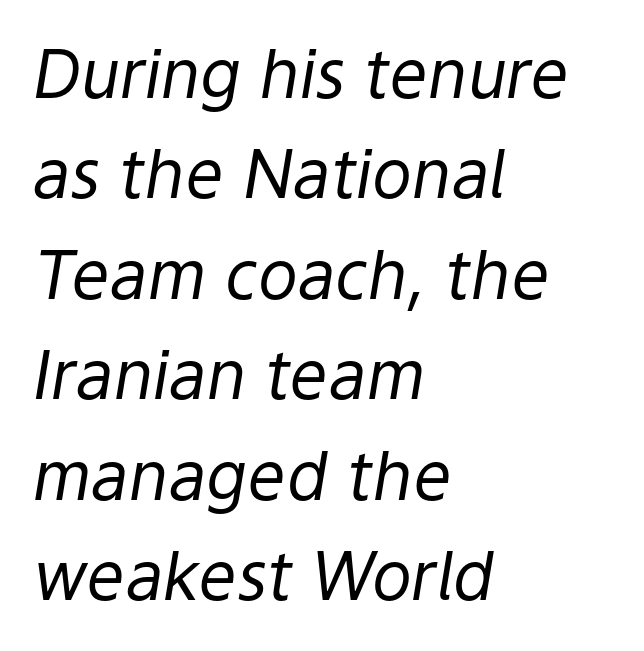
Decoration check: the copy has no underline. The weight tops out at a normal text grade. The passage is arranged the way most books set body copy — flush left. You could not count columns in this text — the font is proportionally spaced. The line-height multiplier appears to be the usual default.
